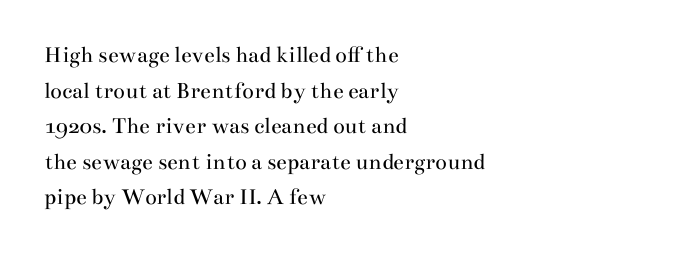
The image shows 24 px text type, upright; set left-aligned, normal line spacing (1.48x), normal letter spacing, not underlined.
